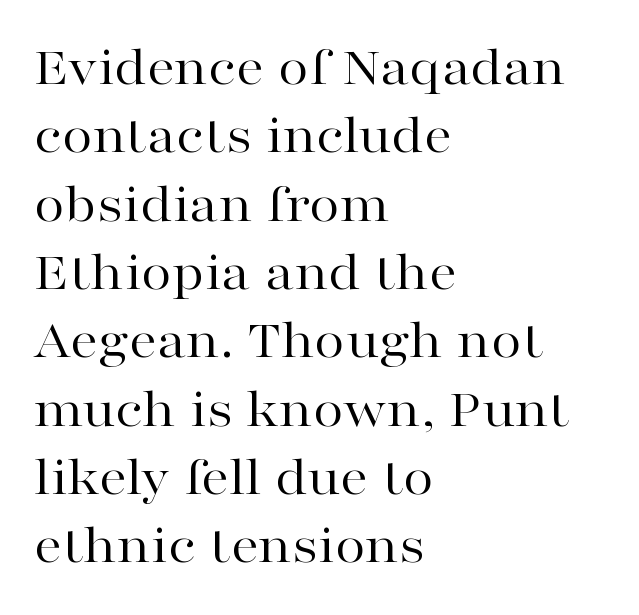
Counters stay open thanks to moderate or lighter strokes. The font family rendered here belongs to the serif group. Here the glyphs are tracked normally, forming tight word shapes. Reading down the block, your eye returns to a fixed left position each line. Just letters on the line, the space beneath them empty. Each letter keeps its own natural width here, so spacing adapts to shape.
